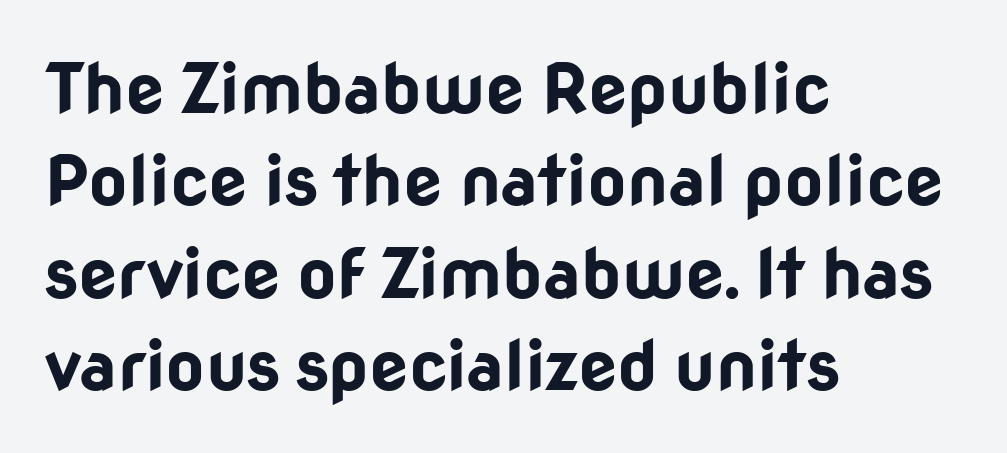
{"serif": "no", "italic": "no", "bold": "yes", "weight": "bold", "width": "normal", "stroke_contrast": "low", "x_height": "medium", "monospaced": "no", "underline": "no", "align": "left", "line_spacing": "normal", "line_spacing_ratio": 1.34, "letter_spacing": "normal", "letter_spacing_em": 0.0, "glyph_px": 69}
